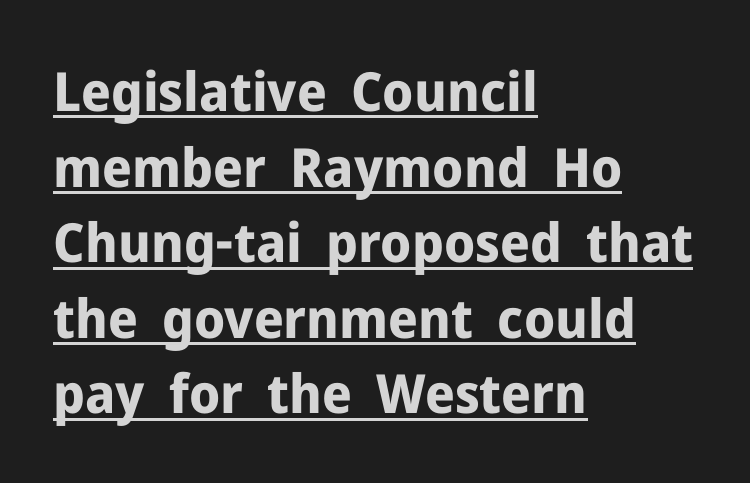
{"serif": "no", "italic": "no", "bold": "yes", "weight": "bold", "width": "normal", "stroke_contrast": "low", "x_height": "medium", "monospaced": "no", "underline": "yes", "align": "left", "line_spacing": "normal", "line_spacing_ratio": 1.4, "letter_spacing": "normal", "letter_spacing_em": 0.0, "glyph_px": 54}
